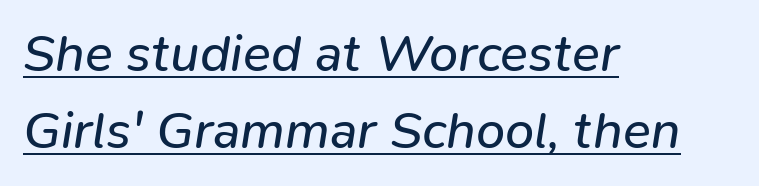
{"italic": "yes", "lean": "right", "slant_degrees": 9, "bold": "no", "weight": "regular", "width": "normal", "stroke_contrast": "low", "x_height": "medium", "monospaced": "no", "underline": "yes", "align": "left", "line_spacing": "normal", "line_spacing_ratio": 1.49, "letter_spacing": "normal", "letter_spacing_em": 0.0, "glyph_px": 52}
